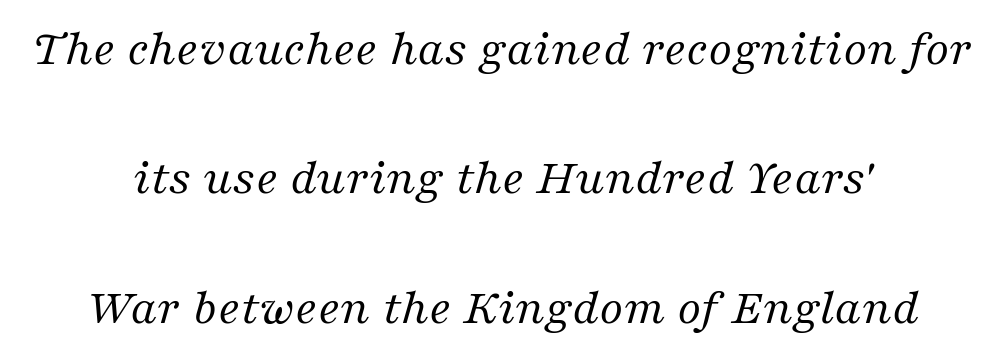
The image shows 52 px regular-weight serif type, italic (leaning right); set centered, loose line spacing (2.49x), normal letter spacing, not underlined; medium stroke contrast and a medium x-height.
